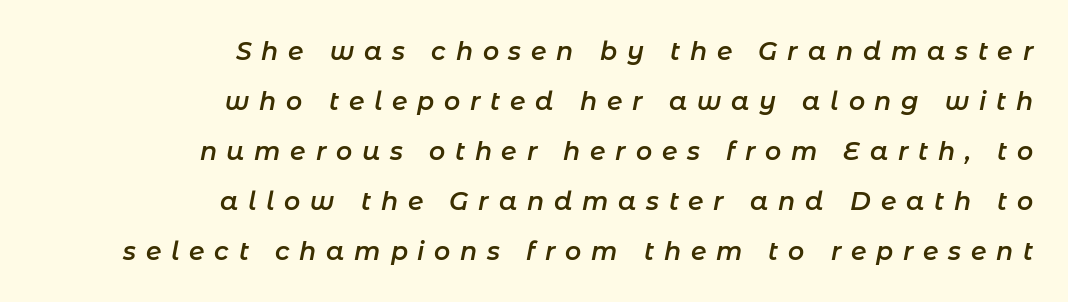
The image shows 25 px text type, italic (leaning right); set right-aligned, loose line spacing (2.0x), unusually wide letter spacing (+0.39 em), not underlined.
